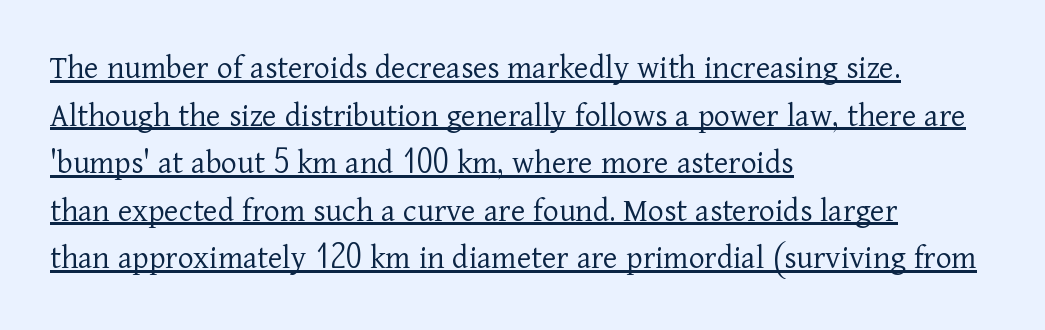
The image shows 34 px light serif type, upright; set left-aligned, normal line spacing (1.4x), normal letter spacing, underlined; low stroke contrast and a medium x-height.
